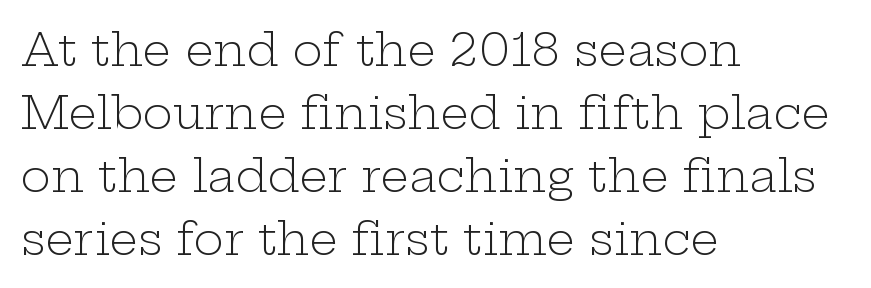
The image shows 45 px light, wide serif type, upright; set left-aligned, normal line spacing (1.4x), normal letter spacing, not underlined; low stroke contrast and a medium x-height.
